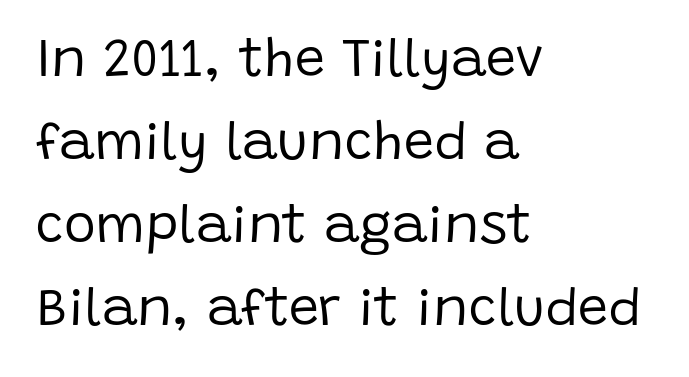
The image shows 54 px regular-weight sans-serif type, upright; set left-aligned, normal line spacing (1.54x), normal letter spacing, not underlined; low stroke contrast and a large x-height.
